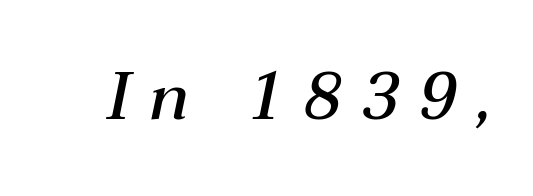
{"italic": "yes", "lean": "right", "slant_degrees": 12, "bold": "semi", "weight": "semibold", "width": "normal", "stroke_contrast": "medium", "x_height": "medium", "monospaced": "no", "underline": "no", "letter_spacing": "wide", "letter_spacing_em": 0.3, "glyph_px": 66}
